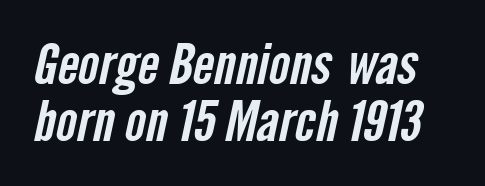
{"serif": "no", "width": "condensed", "stroke_contrast": "low", "x_height": "medium", "monospaced": "no", "underline": "no", "line_spacing": "tight", "line_spacing_ratio": 1.01, "letter_spacing": "normal", "letter_spacing_em": 0.0, "glyph_px": 56}
